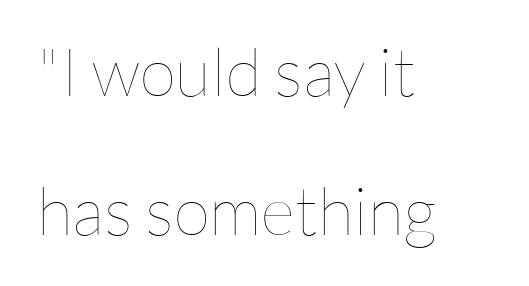
Every stem runs plumb, perpendicular to the baseline. The specimen omits any rule beneath the text block's lines. One glance says open: line gaps are wider than usual. The typesetter chose a ragged-right arrangement here.
